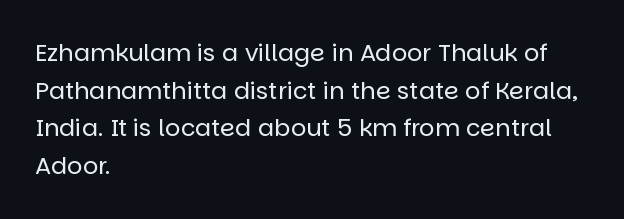
The image shows 24 px text type, upright; set left-aligned, normal line spacing (1.57x), normal letter spacing, not underlined.
